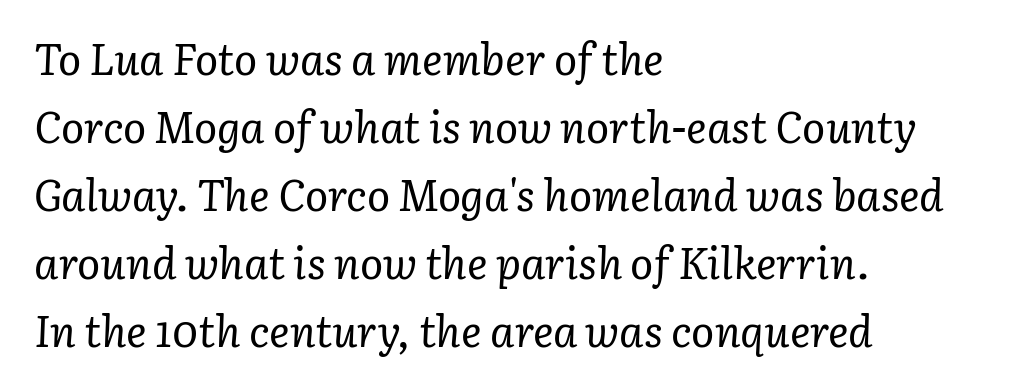
{"serif": "yes", "italic": "yes", "lean": "right", "slant_degrees": 3, "bold": "no", "weight": "regular", "width": "normal", "stroke_contrast": "low", "x_height": "medium", "monospaced": "no", "underline": "no", "align": "left", "line_spacing": "normal", "line_spacing_ratio": 1.58, "letter_spacing": "normal", "letter_spacing_em": 0.0, "glyph_px": 43}
